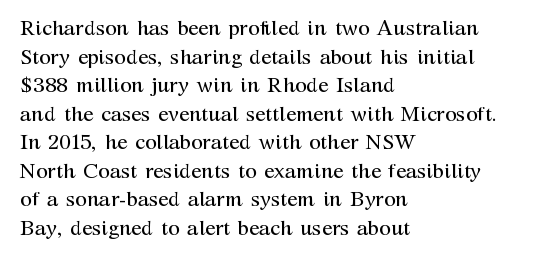
The image shows 21 px text type, upright; set left-aligned, normal line spacing (1.36x), normal letter spacing, not underlined.
